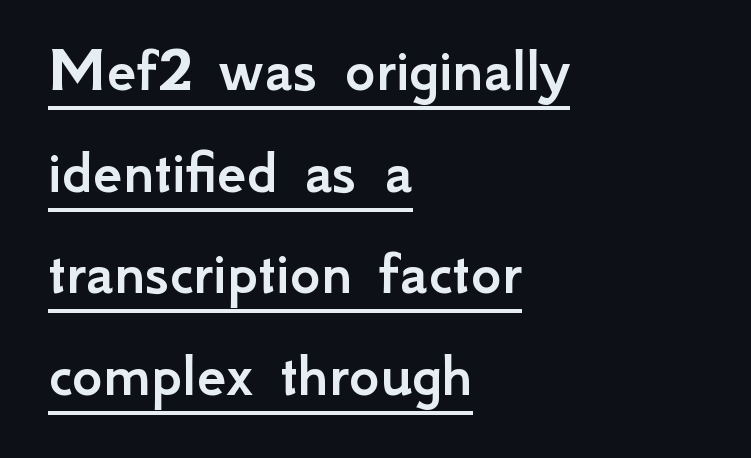
Q: Is the text italic (slanted)? A: No, it is upright.
Q: Is the typeface a serif or a sans-serif typeface? A: Sans-serif.
Q: Is the text underlined? A: Yes.
Q: How is the paragraph aligned? A: Left-aligned.
Q: Is the spacing between letters normal or unusually wide? A: Normal.
Q: Is the spacing between lines tight, normal or loose? A: Normal.
Q: Width (condensed, normal, or wide)? A: Normal.
Q: Stroke contrast? A: Low.
Q: x-height? A: Small.
Q: Monospaced? A: No.
